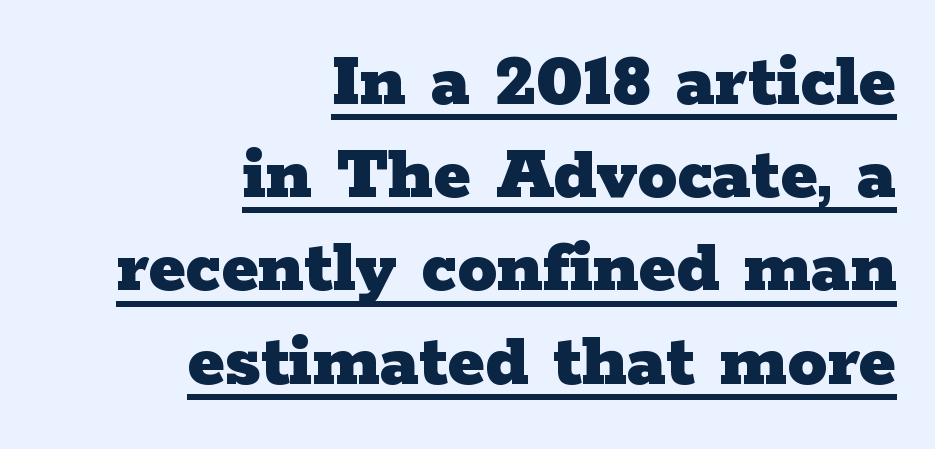
The letters sit at their default tracking, neither squeezed nor spread. Each letter keeps its own natural width here, so spacing adapts to shape. Rendered with straight, roman letterforms. A typesetter would label this face a serif. Teacher's note: observe the even right margin — that is flush-right alignment.
